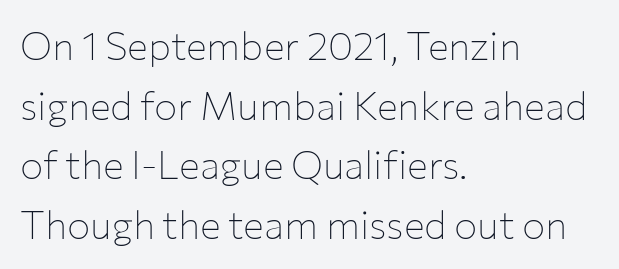
Q: Is the text bold? A: No.
Q: Is the text italic (slanted)? A: No, it is upright.
Q: Is the typeface a serif or a sans-serif typeface? A: Sans-serif.
Q: Is the text underlined? A: No.
Q: How is the paragraph aligned? A: Left-aligned.
Q: Is the spacing between letters normal or unusually wide? A: Normal.
Q: Is the spacing between lines tight, normal or loose? A: Normal.
Q: Width (condensed, normal, or wide)? A: Normal.
Q: Stroke contrast? A: Low.
Q: x-height? A: Medium.
Q: Monospaced? A: No.
